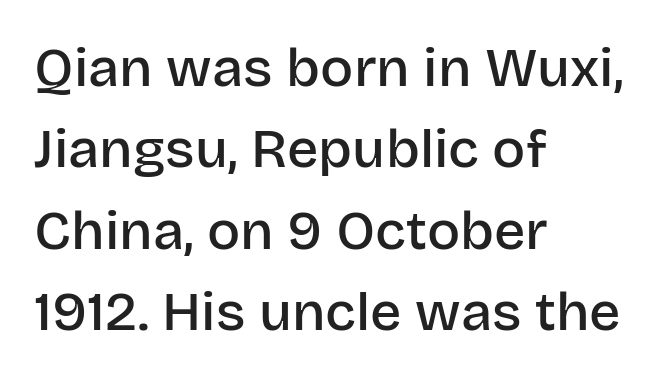
Q: Is the text bold? A: Semi-bold.
Q: Is the text italic (slanted)? A: No, it is upright.
Q: Is the typeface a serif or a sans-serif typeface? A: Sans-serif.
Q: Is the text underlined? A: No.
Q: How is the paragraph aligned? A: Left-aligned.
Q: Is the spacing between letters normal or unusually wide? A: Normal.
Q: Is the spacing between lines tight, normal or loose? A: Normal.
Q: Width (condensed, normal, or wide)? A: Normal.
Q: Stroke contrast? A: Low.
Q: x-height? A: Large.
Q: Monospaced? A: No.
